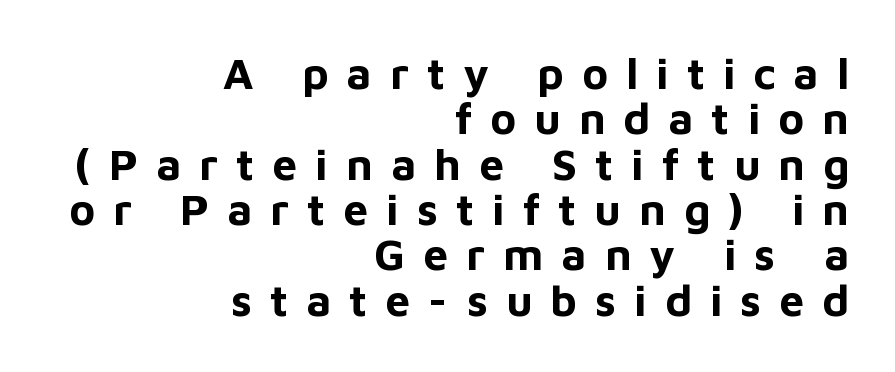
{"serif": "no", "italic": "no", "bold": "yes", "weight": "bold", "width": "normal", "stroke_contrast": "low", "x_height": "medium", "monospaced": "no", "underline": "no", "align": "right", "line_spacing": "tight", "line_spacing_ratio": 1.03, "letter_spacing": "wide", "letter_spacing_em": 0.41, "glyph_px": 44}
